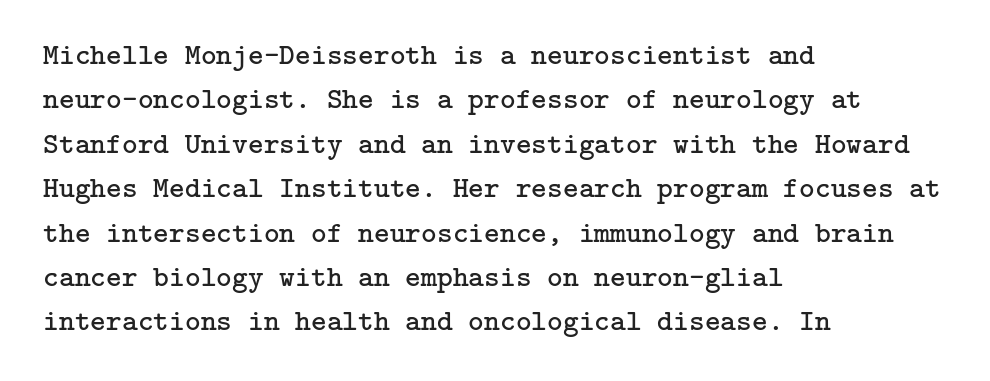
The image shows 30 px regular-weight serif type, upright; set left-aligned, normal line spacing (1.48x), normal letter spacing, not underlined; low stroke contrast and a medium x-height.
